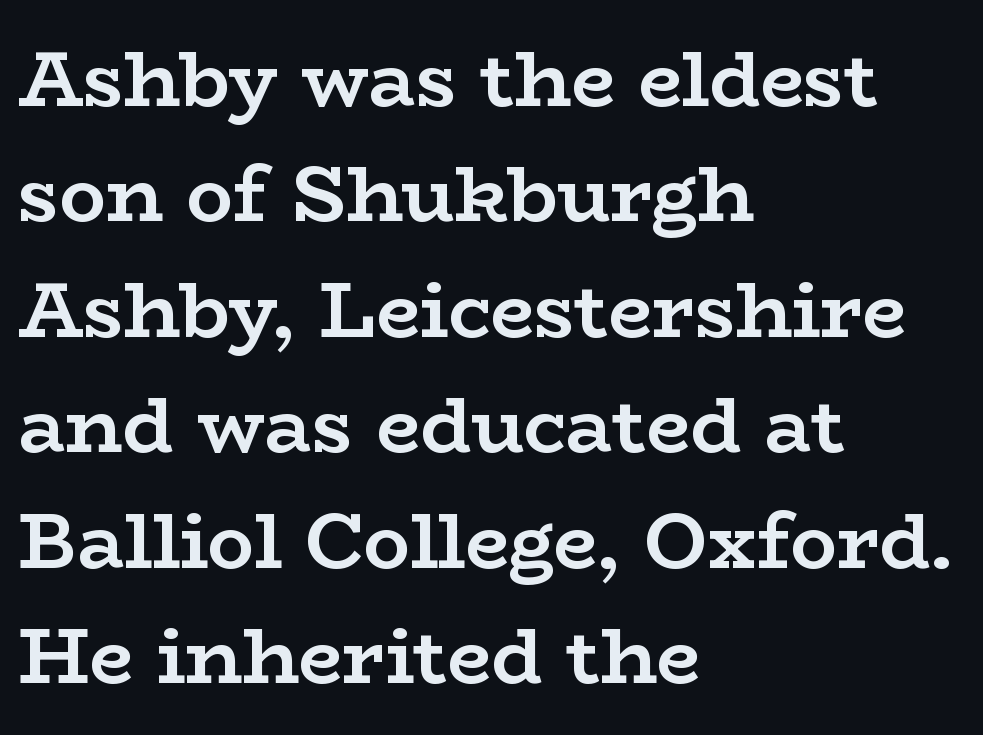
{"serif": "yes", "italic": "no", "bold": "yes", "weight": "semibold", "width": "wide", "stroke_contrast": "low", "x_height": "medium", "monospaced": "no", "underline": "no", "align": "left", "line_spacing": "normal", "line_spacing_ratio": 1.48, "letter_spacing": "normal", "letter_spacing_em": 0.0, "glyph_px": 78}
